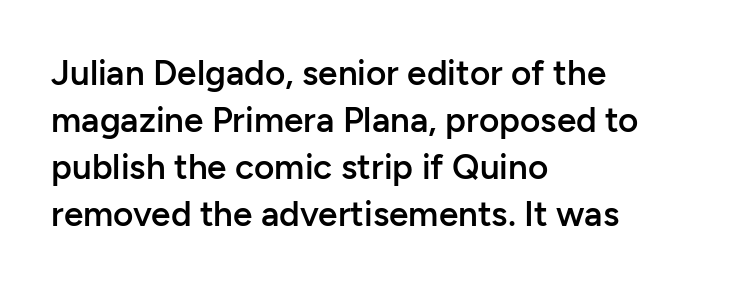
Q: Is the text bold? A: Semi-bold.
Q: Is the text italic (slanted)? A: No, it is upright.
Q: Is the typeface a serif or a sans-serif typeface? A: Sans-serif.
Q: Is the text underlined? A: No.
Q: How is the paragraph aligned? A: Left-aligned.
Q: Is the spacing between letters normal or unusually wide? A: Normal.
Q: Is the spacing between lines tight, normal or loose? A: Normal.
Q: Width (condensed, normal, or wide)? A: Normal.
Q: Stroke contrast? A: Low.
Q: x-height? A: Medium.
Q: Monospaced? A: No.
